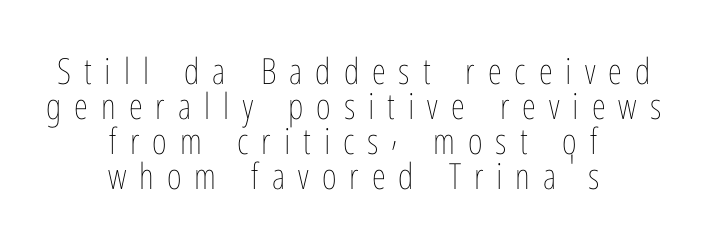
The image shows 36 px thin, condensed type, upright; set centered, tight line spacing (0.97x), unusually wide letter spacing (+0.36 em), not underlined; low stroke contrast and a medium x-height.
